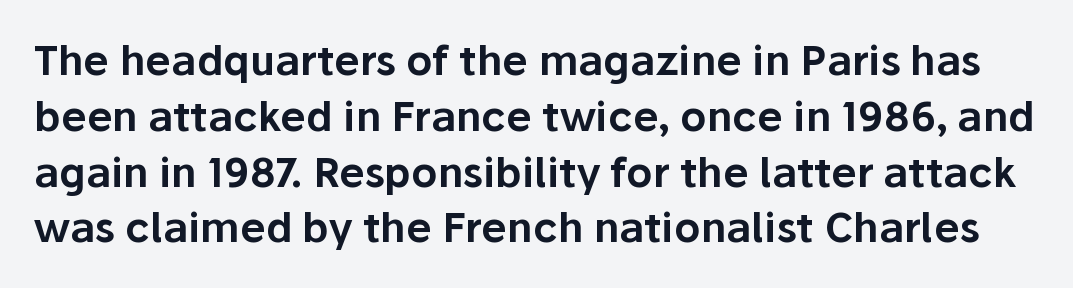
Q: Is the text italic (slanted)? A: No, it is upright.
Q: Is the typeface a serif or a sans-serif typeface? A: Sans-serif.
Q: Is the text underlined? A: No.
Q: Is the spacing between letters normal or unusually wide? A: Normal.
Q: Is the spacing between lines tight, normal or loose? A: Normal.
Q: Width (condensed, normal, or wide)? A: Normal.
Q: Stroke contrast? A: Low.
Q: x-height? A: Medium.
Q: Monospaced? A: No.
